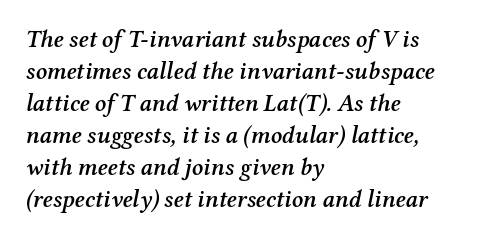
The image shows 24 px text type, italic (leaning right); set left-aligned, normal line spacing (1.33x), normal letter spacing, not underlined.
